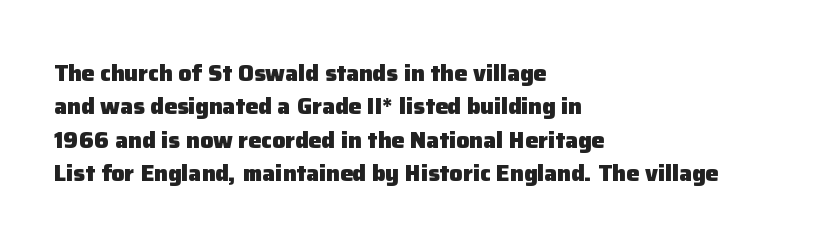
Q: Is the text bold? A: Yes.
Q: Is the text italic (slanted)? A: No, it is upright.
Q: Is the text underlined? A: No.
Q: How is the paragraph aligned? A: Left-aligned.
Q: Is the spacing between letters normal or unusually wide? A: Normal.
Q: Is the spacing between lines tight, normal or loose? A: Normal.
